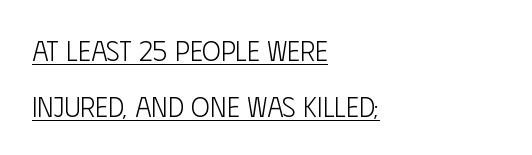
{"serif": "no", "italic": "no", "bold": "no", "weight": "light", "width": "condensed", "stroke_contrast": "low", "x_height": "large", "monospaced": "no", "underline": "yes", "align": "left", "line_spacing": "loose", "line_spacing_ratio": 1.99, "letter_spacing": "normal", "letter_spacing_em": 0.0, "glyph_px": 28}
